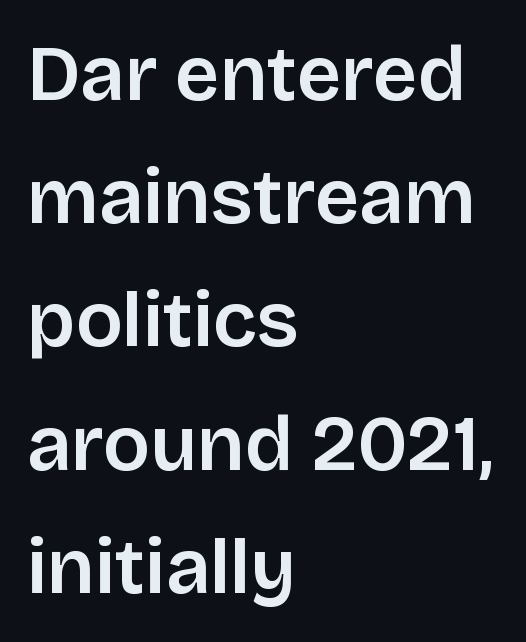
{"serif": "no", "italic": "no", "width": "normal", "stroke_contrast": "low", "x_height": "large", "monospaced": "no", "underline": "no", "align": "left", "line_spacing": "normal", "line_spacing_ratio": 1.58, "letter_spacing": "normal", "letter_spacing_em": 0.0, "glyph_px": 78}
